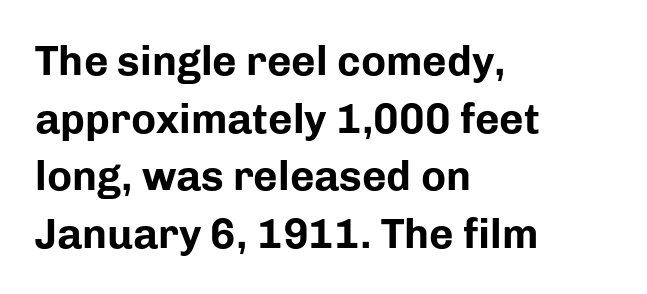
{"serif": "no", "italic": "no", "bold": "yes", "weight": "bold", "width": "normal", "stroke_contrast": "low", "x_height": "medium", "monospaced": "no", "underline": "no", "align": "left", "line_spacing": "normal", "line_spacing_ratio": 1.37, "letter_spacing": "normal", "letter_spacing_em": 0.0, "glyph_px": 42}
